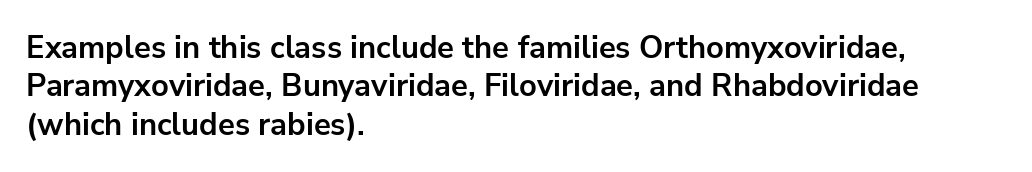
The image shows 31 px bold sans-serif type, upright; set left-aligned, line spacing 1.24x, normal letter spacing, not underlined; low stroke contrast and a medium x-height.
